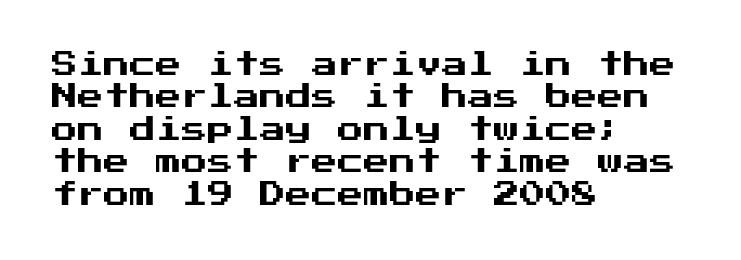
The image shows 26 px text type, upright; set left-aligned, normal line spacing (1.25x), normal letter spacing, not underlined.
